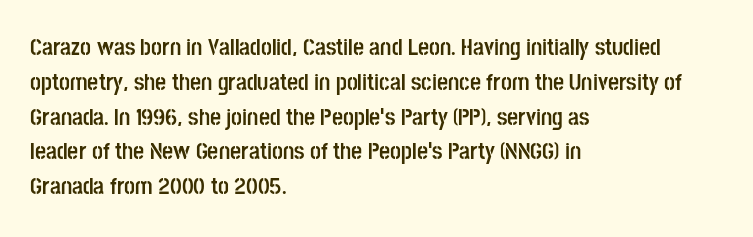
The image shows 24 px bold type, upright; set left-aligned, normal line spacing (1.45x), normal letter spacing, not underlined.
